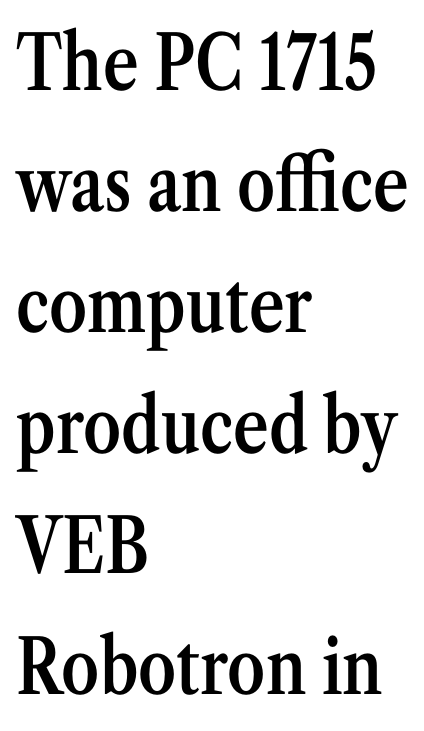
No extra tracking has been applied to these lines. A typesetter would label this face a serif. The space between consecutive lines is moderate. Spacing verdict: proportional, widths tailored to each character. This is the in-between weight designers call semibold or demi.
